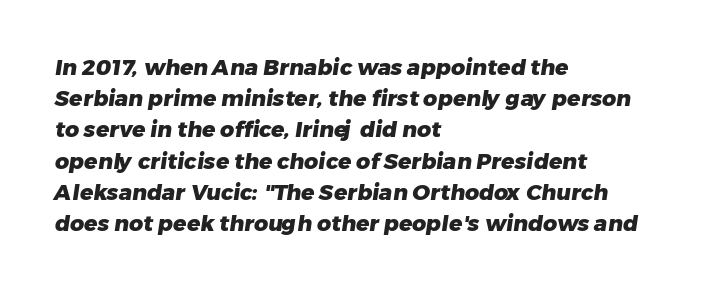
Typesetter's note: full bold, strokes at maximum text heaviness. Vertical spacing — default. The setting favours the left margin, as ordinary paragraphs usually do. Lines of text with bare space underneath. Inter-character spacing is left at the font's built-in metrics.
